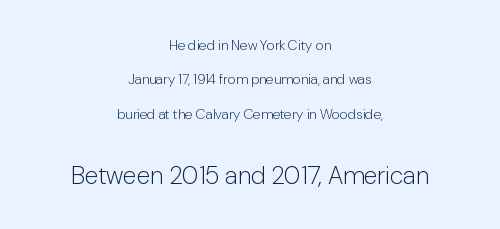
{"italic": "no", "bold": "no", "underline": "no", "align": "center", "line_spacing": "loose", "line_spacing_ratio": 2.46, "letter_spacing": "normal", "letter_spacing_em": 0.0, "larger_block": "second", "size_ratio": 1.79, "glyph_px": 25}
